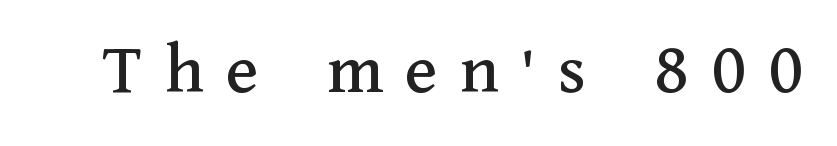
Think of a printed novel: that variable character pitch is what you see here. The passage shown is typeset with a serif family. The lettering holds an erect, upright posture throughout. Display-style spreading of the glyphs; the letterfit is very open.
